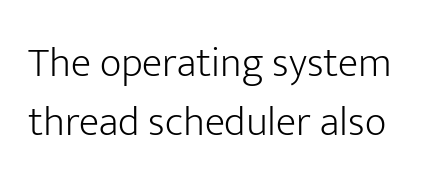
Q: Is the text bold? A: No.
Q: Is the text italic (slanted)? A: No, it is upright.
Q: Is the typeface a serif or a sans-serif typeface? A: Sans-serif.
Q: Is the text underlined? A: No.
Q: Is the spacing between letters normal or unusually wide? A: Normal.
Q: Is the spacing between lines tight, normal or loose? A: Normal.
Q: Width (condensed, normal, or wide)? A: Normal.
Q: Stroke contrast? A: Low.
Q: x-height? A: Medium.
Q: Monospaced? A: No.
